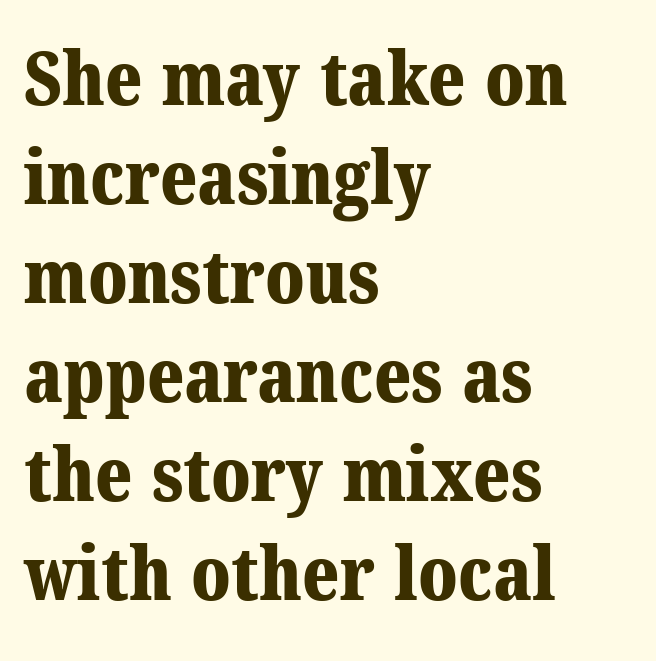
Q: Is the text bold? A: Yes.
Q: Is the typeface a serif or a sans-serif typeface? A: Serif.
Q: Is the text underlined? A: No.
Q: How is the paragraph aligned? A: Left-aligned.
Q: Is the spacing between letters normal or unusually wide? A: Normal.
Q: Is the spacing between lines tight, normal or loose? A: Normal.
Q: Width (condensed, normal, or wide)? A: Normal.
Q: Stroke contrast? A: Medium.
Q: x-height? A: Medium.
Q: Monospaced? A: No.
